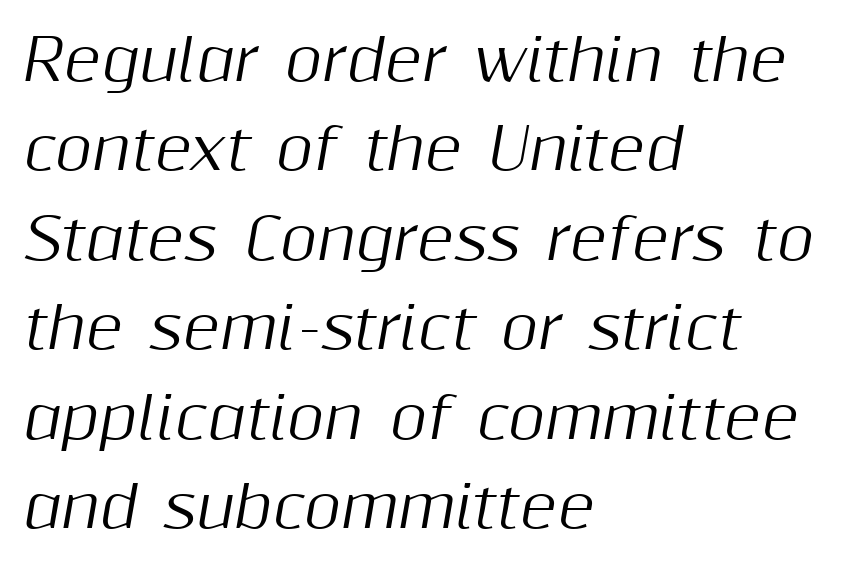
Yep, that's italic — everything's leaning. This rendering leaves character spacing at its baseline value. The zone under the glyphs is completely vacant. Reading down the column, the eye jumps a familiar distance to each next line. Character widths vary here, with narrow letters taking less room than wide ones.
